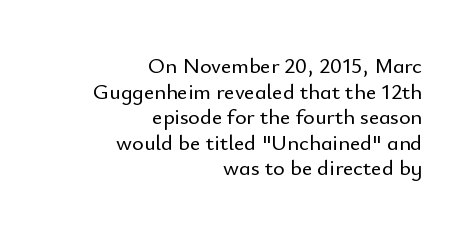
{"italic": "no", "underline": "no", "align": "right", "line_spacing_ratio": 1.16, "letter_spacing": "normal", "letter_spacing_em": 0.0, "glyph_px": 22}
